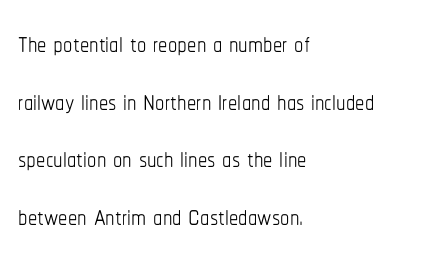
No italicization has been applied; the sample stays upright. Each letter keeps its own natural width here, so spacing adapts to shape. The setting favours the left margin, as ordinary paragraphs usually do. Clear beneath every line of the passage.
